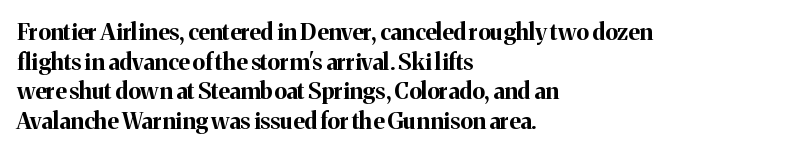
Is there any slant? The stems are plumb. Nothing unusual about the tracking: characters are spaced as the font intends. These words are printed bold, with thick strokes throughout. Evenly set lines give the paragraph a standard silhouette.
